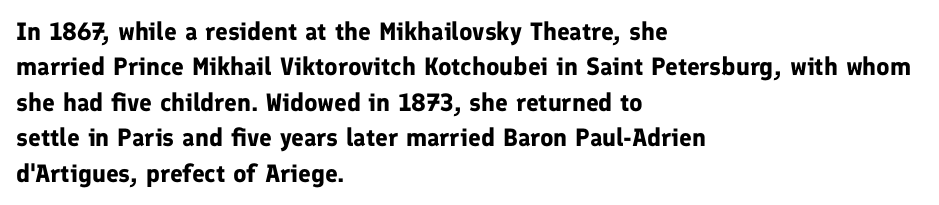
The strokes are fattened all the way to bold. Does the copy run flush right? No — it runs flush left. The face used here is rendered with its standard letterfit. Does the leading feel generous? No, just average. The typography opts for an upright posture over an oblique one.
